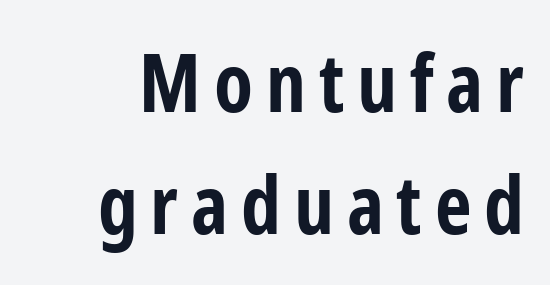
Q: Is the text bold? A: Yes.
Q: Is the text italic (slanted)? A: No, it is upright.
Q: Is the typeface a serif or a sans-serif typeface? A: Sans-serif.
Q: Is the text underlined? A: No.
Q: Is the spacing between lines tight, normal or loose? A: Normal.
Q: Width (condensed, normal, or wide)? A: Condensed.
Q: Stroke contrast? A: Low.
Q: x-height? A: Medium.
Q: Monospaced? A: No.
